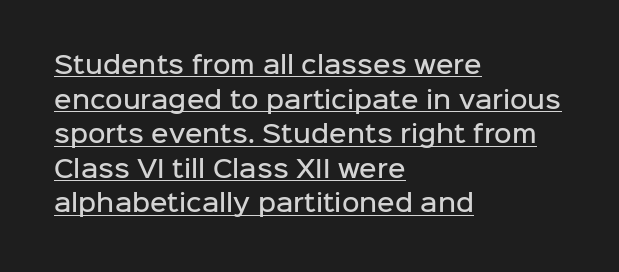
Q: Is the text bold? A: Semi-bold.
Q: Is the text italic (slanted)? A: No, it is upright.
Q: Is the text underlined? A: Yes.
Q: How is the paragraph aligned? A: Left-aligned.
Q: Is the spacing between letters normal or unusually wide? A: Normal.
Q: Is the spacing between lines tight, normal or loose? A: Normal.
